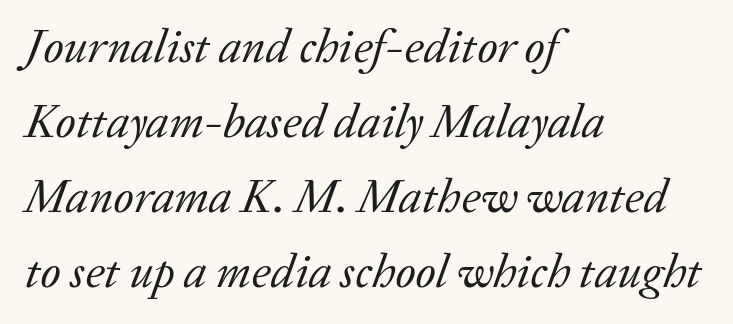
Q: Is the text bold? A: No.
Q: Is the text italic (slanted)? A: Yes, it leans right by about 20 degrees.
Q: Is the typeface a serif or a sans-serif typeface? A: Serif.
Q: Is the text underlined? A: No.
Q: How is the paragraph aligned? A: Left-aligned.
Q: Is the spacing between letters normal or unusually wide? A: Normal.
Q: Is the spacing between lines tight, normal or loose? A: Normal.
Q: Width (condensed, normal, or wide)? A: Normal.
Q: Stroke contrast? A: Low.
Q: x-height? A: Medium.
Q: Monospaced? A: No.
